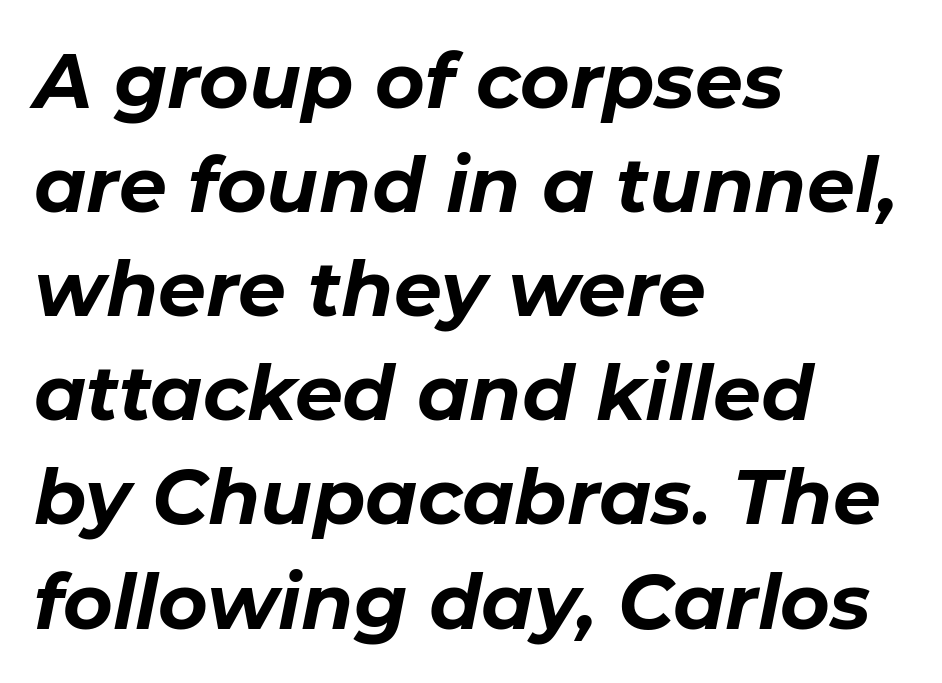
The image shows 76 px bold type, italic (leaning right); set left-aligned, normal line spacing (1.37x), normal letter spacing, not underlined; low stroke contrast and a medium x-height.
